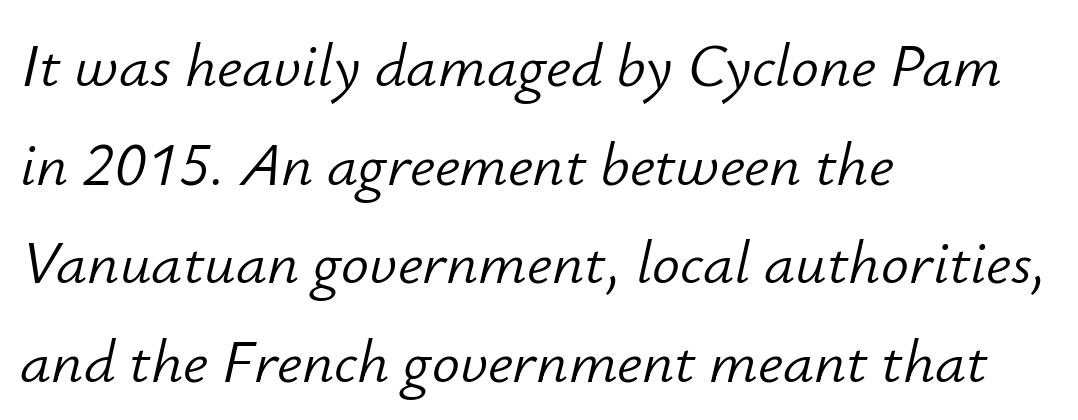
Q: Is the text bold? A: No.
Q: Is the text italic (slanted)? A: Yes, it leans right by about 12 degrees.
Q: Is the text underlined? A: No.
Q: How is the paragraph aligned? A: Left-aligned.
Q: Is the spacing between letters normal or unusually wide? A: Normal.
Q: Is the spacing between lines tight, normal or loose? A: Normal.
Q: Width (condensed, normal, or wide)? A: Normal.
Q: Stroke contrast? A: Low.
Q: x-height? A: Small.
Q: Monospaced? A: No.
